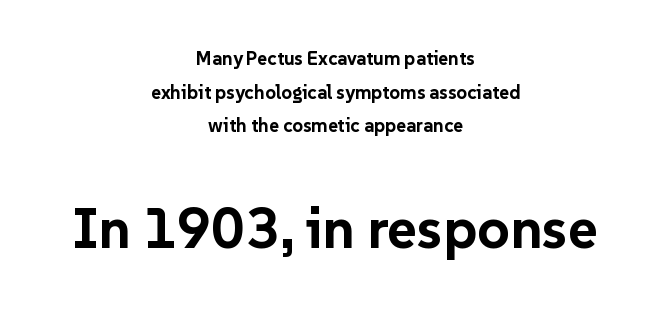
Do the letters lean? They stand straight. Descender tails drop into unmarked territory. The face used here is a sans, in the tradition of grotesques and geometrics. Leftover space on each line is divided equally before and after the words. Which chunk is bigger? The second one — the bottom block dwarfs the top. How are the letters spaced? Ordinarily, with no added tracking.
